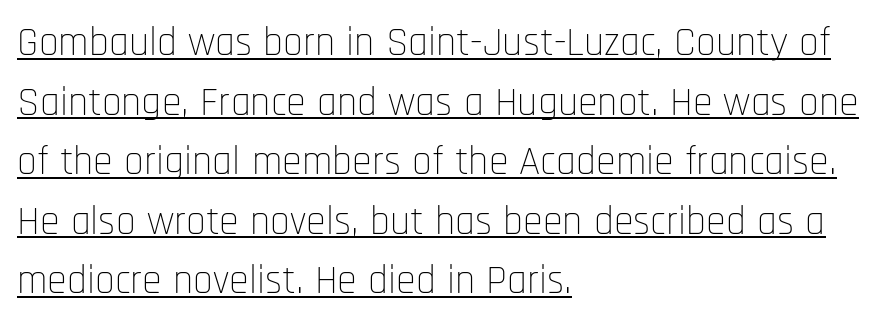
{"serif": "no", "italic": "no", "bold": "no", "weight": "thin", "width": "condensed", "stroke_contrast": "low", "x_height": "large", "monospaced": "no", "underline": "yes", "align": "left", "line_spacing": "normal", "line_spacing_ratio": 1.49, "letter_spacing": "normal", "letter_spacing_em": 0.0, "glyph_px": 40}
